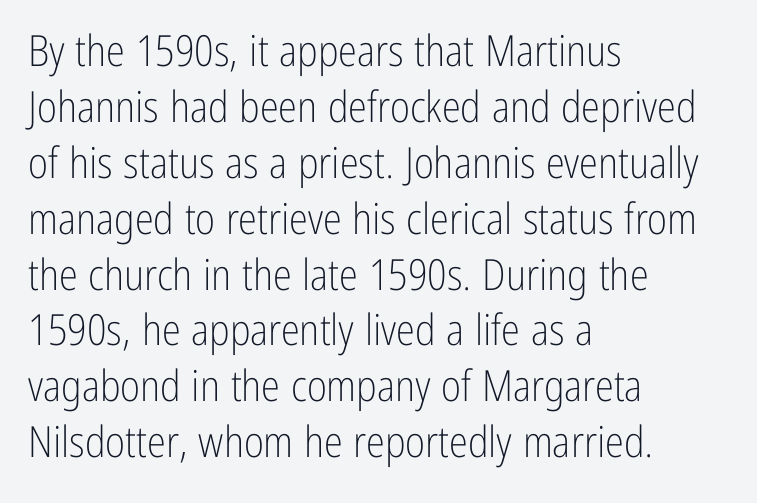
{"serif": "no", "italic": "no", "bold": "no", "weight": "light", "width": "condensed", "stroke_contrast": "low", "x_height": "medium", "monospaced": "no", "underline": "no", "align": "left", "line_spacing": "normal", "line_spacing_ratio": 1.3, "letter_spacing": "normal", "letter_spacing_em": 0.0, "glyph_px": 43}
